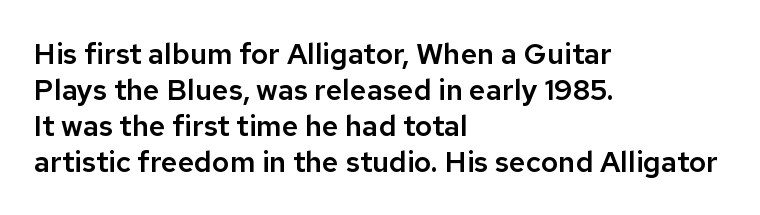
{"serif": "no", "italic": "no", "width": "normal", "stroke_contrast": "low", "x_height": "medium", "monospaced": "no", "underline": "no", "align": "left", "line_spacing_ratio": 1.24, "letter_spacing": "normal", "letter_spacing_em": 0.0, "glyph_px": 29}
